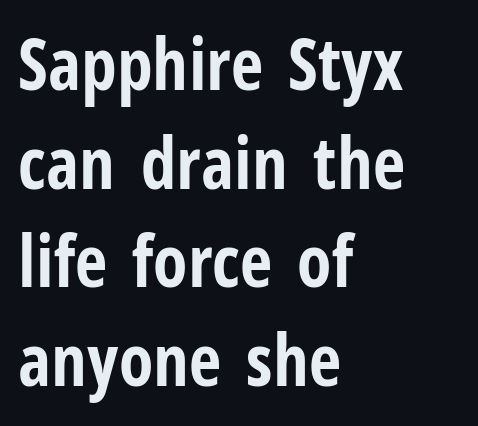
It's the straight-up-and-down kind of type. Are there feet on the stems? There aren't — it's a sans. Weight check: bold — yes, fully. The typesetter chose a ragged-right arrangement here. Do the characters align in a grid? No, the font is proportional.
